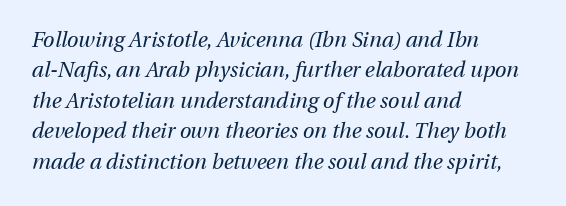
The image shows 21 px text type, italic (leaning right); set left-aligned, normal line spacing (1.45x), normal letter spacing, not underlined.
